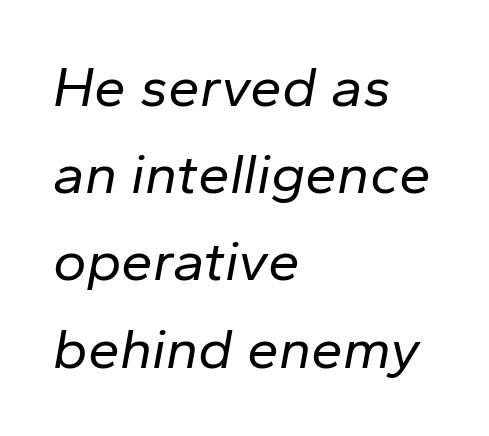
Q: Is the text bold? A: No.
Q: Is the text italic (slanted)? A: Yes, it leans right by about 10 degrees.
Q: Is the text underlined? A: No.
Q: How is the paragraph aligned? A: Left-aligned.
Q: Is the spacing between letters normal or unusually wide? A: Normal.
Q: Is the spacing between lines tight, normal or loose? A: Normal.
Q: Width (condensed, normal, or wide)? A: Normal.
Q: Stroke contrast? A: Low.
Q: x-height? A: Medium.
Q: Monospaced? A: No.
